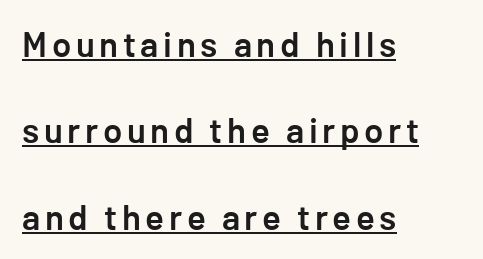
Is the block centered? No — it sits flush against the left margin. These lines are composed in type without serifs. A rule runs beneath these lines of type. How would I describe the line gaps? Wide and relaxed. Typesetter's note: demi weight, one step under bold.
